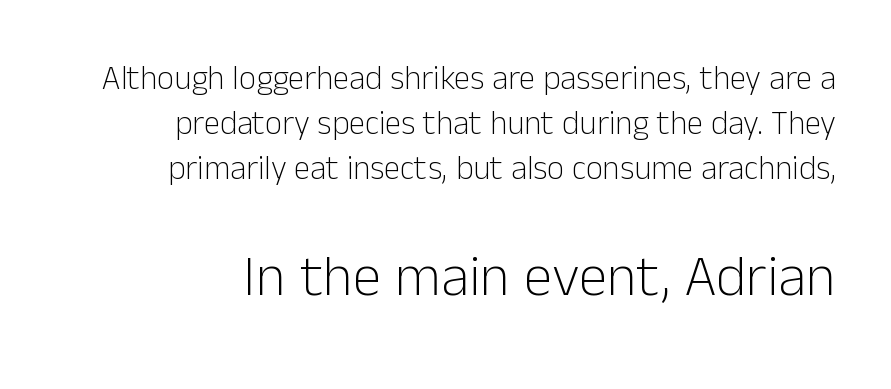
{"serif": "no", "italic": "no", "bold": "no", "weight": "light", "width": "normal", "stroke_contrast": "low", "x_height": "medium", "monospaced": "no", "underline": "no", "align": "right", "line_spacing": "normal", "line_spacing_ratio": 1.36, "letter_spacing": "normal", "letter_spacing_em": 0.0, "larger_block": "second", "size_ratio": 1.76, "glyph_px": 58}
